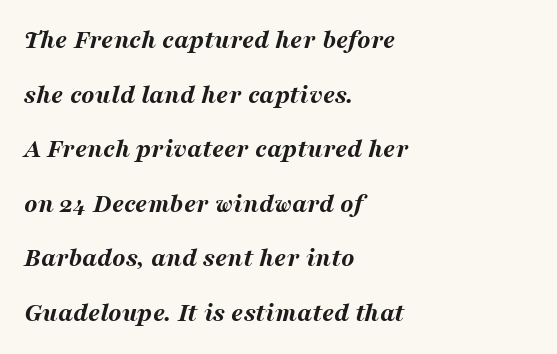
Q: Is the text bold? A: Yes.
Q: Is the text italic (slanted)? A: Yes, it leans right by about 16 degrees.
Q: Is the text underlined? A: No.
Q: How is the paragraph aligned? A: Left-aligned.
Q: Is the spacing between letters normal or unusually wide? A: Normal.
Q: Is the spacing between lines tight, normal or loose? A: Loose.
